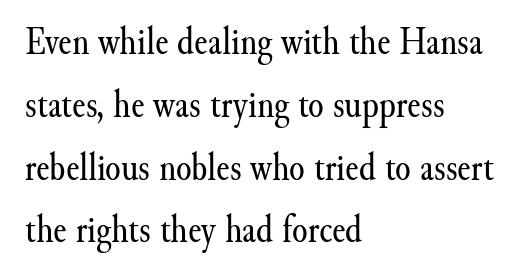
The image shows 40 px regular-weight serif type, upright; set left-aligned, normal line spacing (1.57x), normal letter spacing, not underlined; medium stroke contrast and a small x-height.
